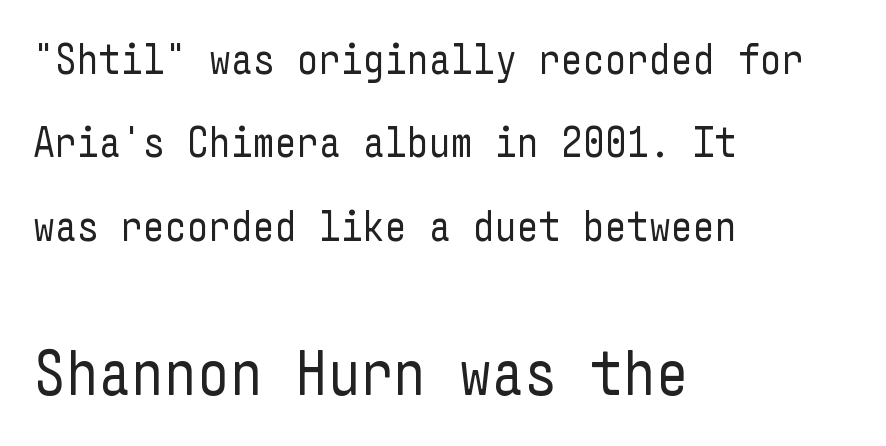
{"serif": "no", "italic": "no", "bold": "no", "weight": "regular", "width": "condensed", "stroke_contrast": "low", "x_height": "medium", "underline": "no", "align": "left", "line_spacing": "loose", "line_spacing_ratio": 1.94, "letter_spacing": "normal", "letter_spacing_em": 0.0, "larger_block": "second", "size_ratio": 1.49, "glyph_px": 64}
